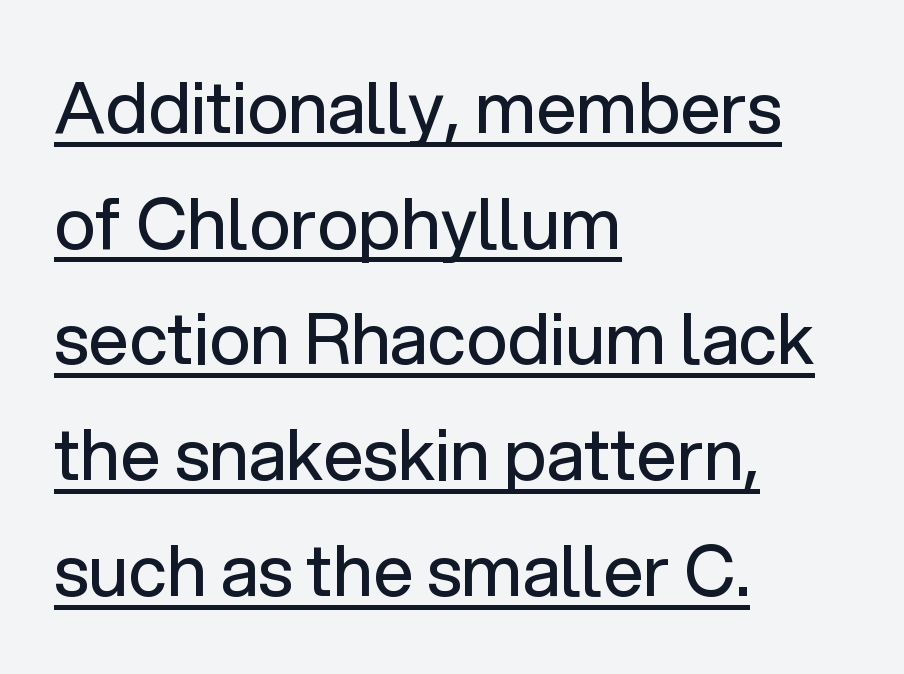
Q: Is the text bold? A: No.
Q: Is the text italic (slanted)? A: No, it is upright.
Q: Is the typeface a serif or a sans-serif typeface? A: Sans-serif.
Q: Is the text underlined? A: Yes.
Q: How is the paragraph aligned? A: Left-aligned.
Q: Is the spacing between letters normal or unusually wide? A: Normal.
Q: Is the spacing between lines tight, normal or loose? A: Normal.
Q: Width (condensed, normal, or wide)? A: Normal.
Q: Stroke contrast? A: Low.
Q: x-height? A: Medium.
Q: Monospaced? A: No.
